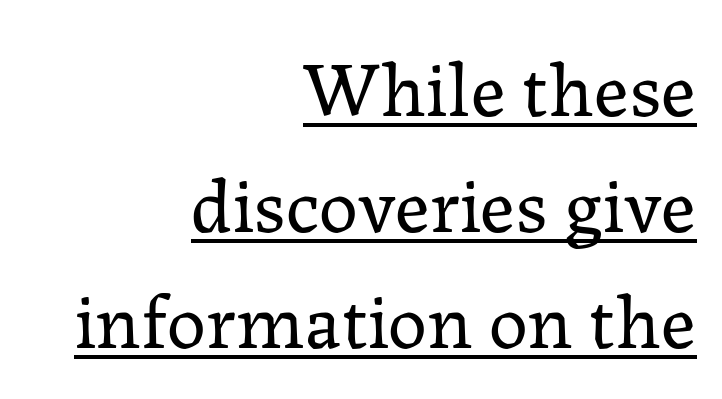
The image shows 78 px regular-weight serif type, upright; set right-aligned, normal line spacing (1.49x), normal letter spacing, underlined; low stroke contrast and a medium x-height.
